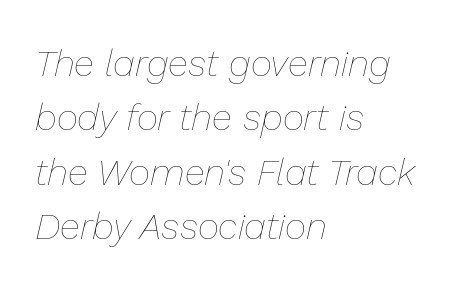
No extra tracking has been applied to these lines. A student would call this left alignment; a typographer would say flush left, rag right. Stems here are at most as thick as an everyday book face. Notice how descenders clear the ascenders below comfortably — that's standard leading. Has an underline been added? It has not. Do the characters align in a grid? No, the font is proportional.
